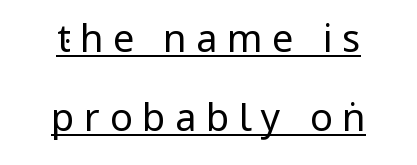
{"serif": "no", "italic": "no", "bold": "no", "weight": "regular", "width": "condensed", "stroke_contrast": "low", "underline": "yes", "align": "center", "line_spacing": "loose", "line_spacing_ratio": 2.09, "letter_spacing": "wide", "letter_spacing_em": 0.25, "glyph_px": 38}
